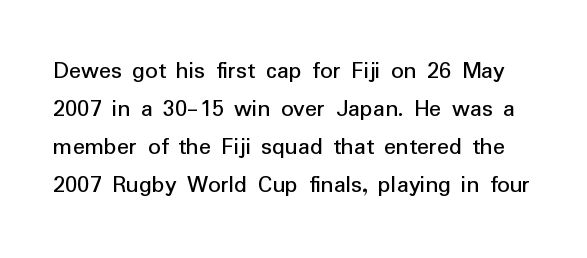
The image shows 25 px text type, upright; set normal line spacing (1.52x), normal letter spacing, not underlined.
